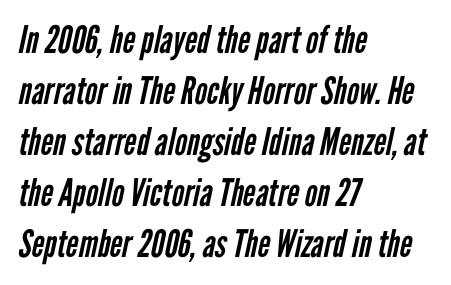
{"serif": "no", "bold": "no", "weight": "regular", "width": "condensed", "stroke_contrast": "low", "x_height": "medium", "monospaced": "no", "underline": "no", "align": "left", "line_spacing": "normal", "line_spacing_ratio": 1.34, "letter_spacing": "normal", "letter_spacing_em": 0.0, "glyph_px": 38}
